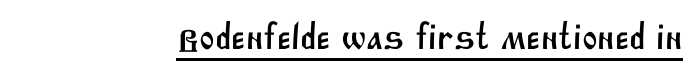
Spacing verdict: proportional, widths tailored to each character. Each letter's strokes conclude bluntly, with no projecting serifs. Words appear dense and cohesive because spacing is normal. Compared with undecorated copy, this sample adds a rule below the words.
